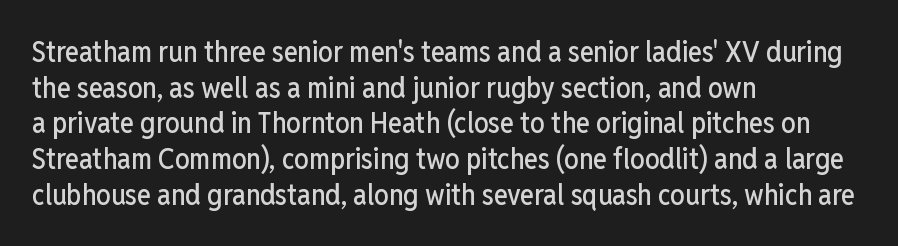
{"serif": "no", "italic": "no", "width": "condensed", "stroke_contrast": "low", "x_height": "medium", "monospaced": "no", "underline": "no", "align": "left", "line_spacing_ratio": 1.23, "letter_spacing": "normal", "letter_spacing_em": 0.0, "glyph_px": 29}
